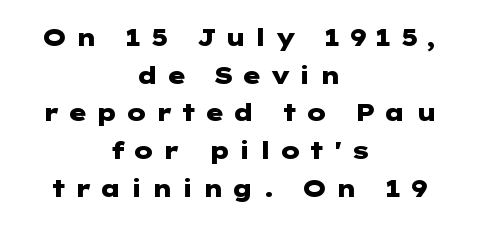
{"italic": "no", "bold": "yes", "underline": "no", "align": "center", "line_spacing": "normal", "line_spacing_ratio": 1.57, "letter_spacing": "wide", "letter_spacing_em": 0.32, "glyph_px": 24}
